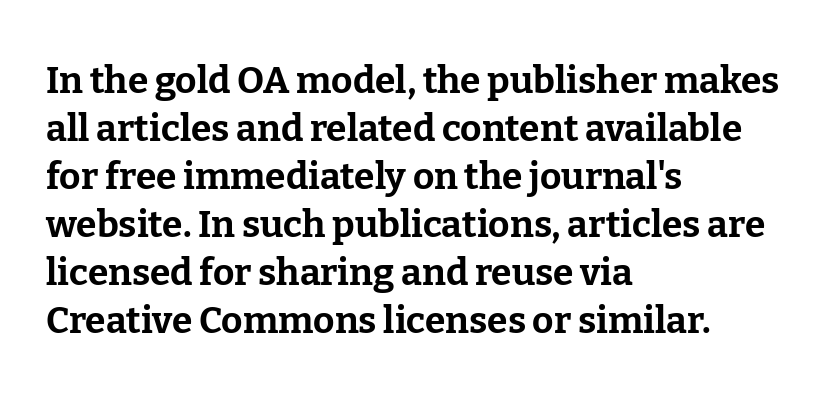
The image shows 37 px bold serif type, upright; set left-aligned, normal line spacing (1.3x), normal letter spacing, not underlined; low stroke contrast and a medium x-height.
